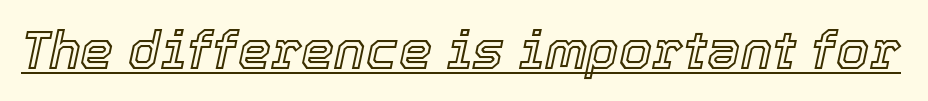
Q: Is the text italic (slanted)? A: Yes, it leans right by about 12 degrees.
Q: Is the text underlined? A: Yes.
Q: Is the spacing between letters normal or unusually wide? A: Normal.
Q: Width (condensed, normal, or wide)? A: Normal.
Q: x-height? A: Medium.
Q: Monospaced? A: No.
